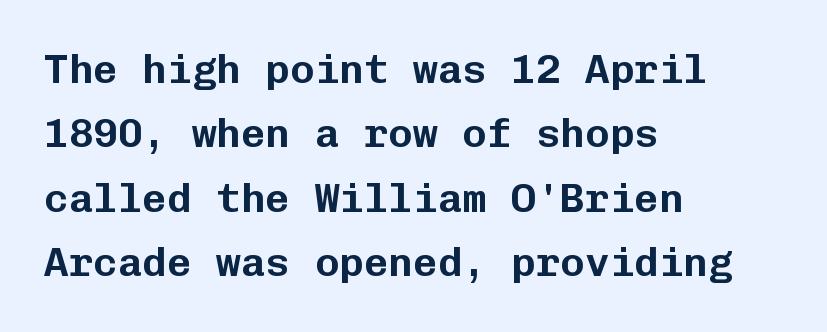
The image shows 41 px sans-serif type, upright, monospaced; set left-aligned, normal line spacing (1.57x), normal letter spacing, not underlined; low stroke contrast and a medium x-height.
